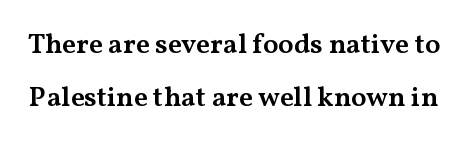
Serifs: yes, visible at the terminals of the letterforms. Rule under the text: the space is simply empty. The lettering stays uniformly vertical, giving the passage a roman look. The letters advance in unequal steps, a hallmark of proportional type. The letters sit at their default tracking, neither squeezed nor spread.
